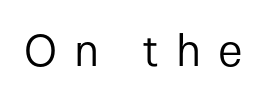
{"serif": "no", "italic": "no", "bold": "no", "weight": "regular", "width": "condensed", "stroke_contrast": "low", "x_height": "medium", "monospaced": "no", "underline": "no", "letter_spacing": "wide", "letter_spacing_em": 0.44, "glyph_px": 44}
